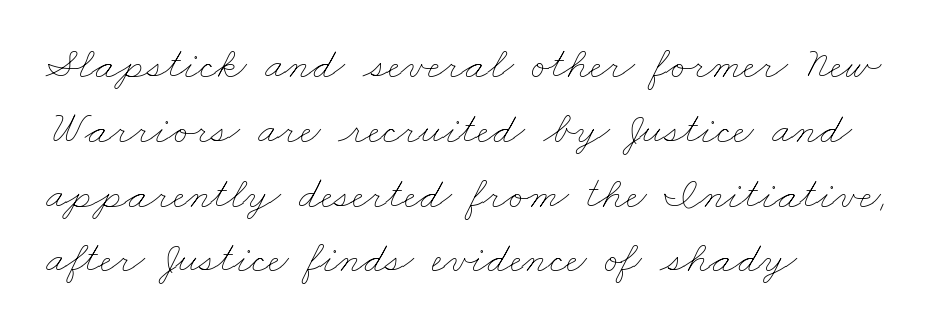
{"bold": "no", "weight": "thin", "width": "wide", "stroke_contrast": "low", "x_height": "small", "monospaced": "no", "underline": "no", "align": "left", "line_spacing": "normal", "line_spacing_ratio": 1.44, "letter_spacing": "normal", "letter_spacing_em": 0.0, "glyph_px": 45}
